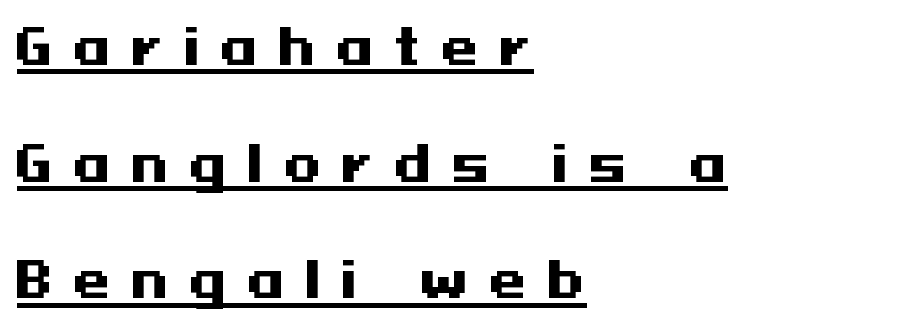
The image shows 48 px heavy, wide sans-serif type, upright; set left-aligned, loose line spacing (2.43x), unusually wide letter spacing (+0.43 em), underlined; medium stroke contrast and a medium x-height.
